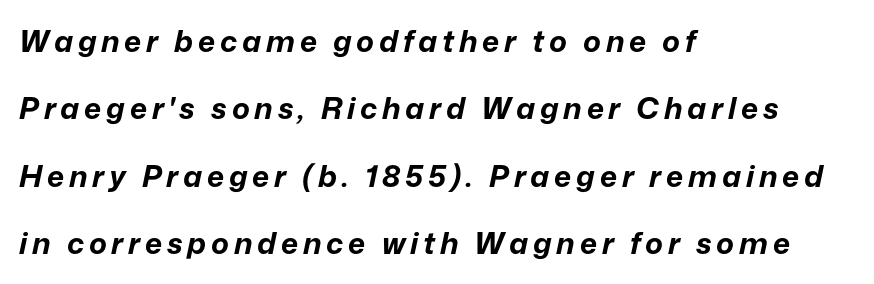
Q: Is the text bold? A: Yes.
Q: Is the text italic (slanted)? A: Yes, it leans right by about 12 degrees.
Q: Is the text underlined? A: No.
Q: How is the paragraph aligned? A: Left-aligned.
Q: Is the spacing between lines tight, normal or loose? A: Loose.
Q: Width (condensed, normal, or wide)? A: Normal.
Q: Stroke contrast? A: Low.
Q: x-height? A: Medium.
Q: Monospaced? A: No.
